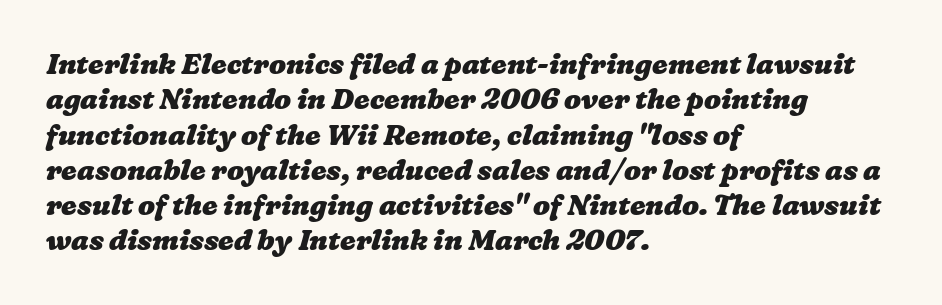
Varying glyph widths throughout — classic text-font behaviour. A clean baseline with only descenders dipping below it. The glyphs have the mass of a bold cut. This sample is left-justified, so line endings fall wherever the words run out. The gaps between neighbouring characters are ordinary and unremarkable. This sample keeps an unexceptional amount of space between lines.
